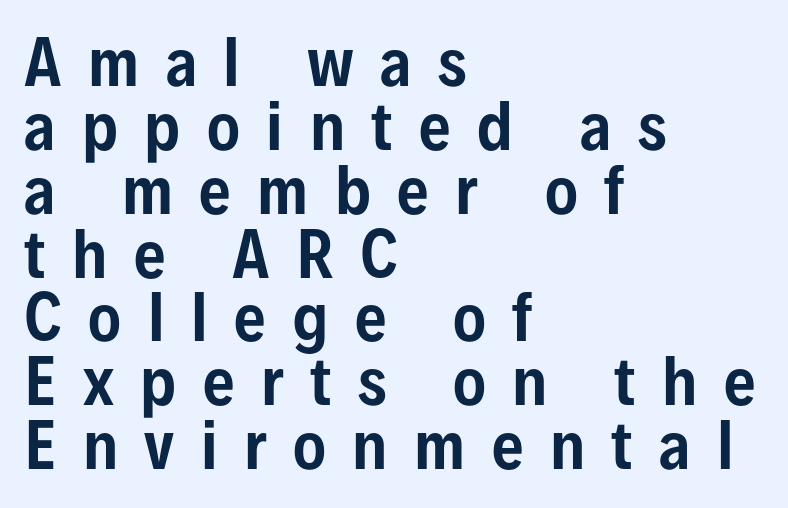
Q: Is the text italic (slanted)? A: No, it is upright.
Q: Is the typeface a serif or a sans-serif typeface? A: Sans-serif.
Q: Is the text underlined? A: No.
Q: How is the paragraph aligned? A: Left-aligned.
Q: Is the spacing between letters normal or unusually wide? A: Unusually wide.
Q: Is the spacing between lines tight, normal or loose? A: Tight.
Q: Width (condensed, normal, or wide)? A: Condensed.
Q: Stroke contrast? A: Low.
Q: x-height? A: Medium.
Q: Monospaced? A: No.
